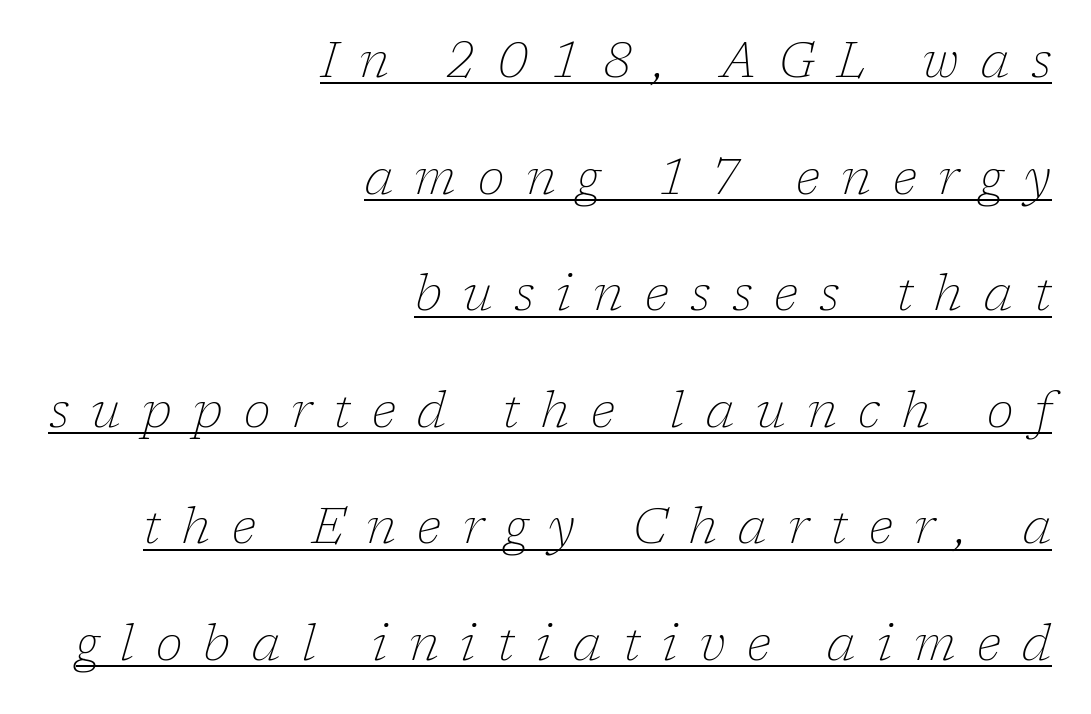
Q: Is the text bold? A: No.
Q: Is the text italic (slanted)? A: Yes, it leans right by about 17 degrees.
Q: Is the typeface a serif or a sans-serif typeface? A: Serif.
Q: Is the text underlined? A: Yes.
Q: How is the paragraph aligned? A: Right-aligned.
Q: Is the spacing between letters normal or unusually wide? A: Unusually wide.
Q: Is the spacing between lines tight, normal or loose? A: Loose.
Q: Width (condensed, normal, or wide)? A: Normal.
Q: Stroke contrast? A: Low.
Q: x-height? A: Medium.
Q: Monospaced? A: No.
